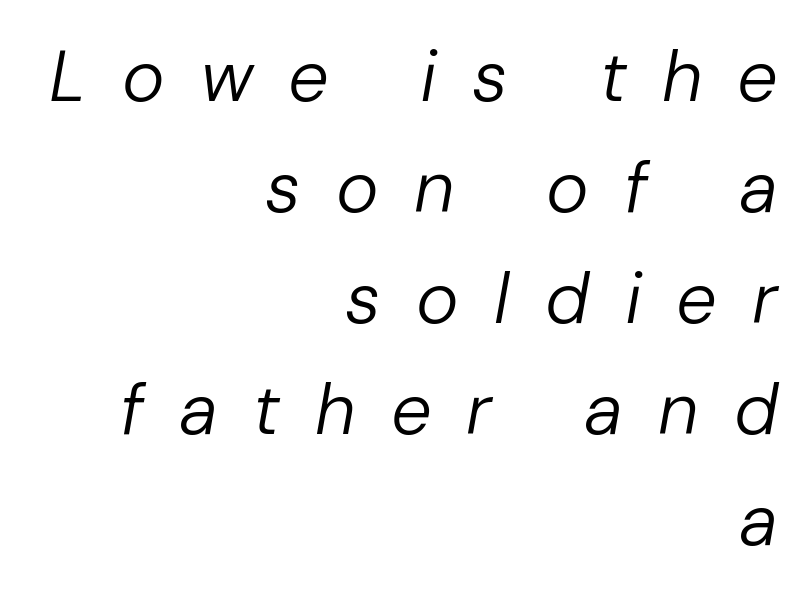
Weight: in the light-to-regular range. The letters are slanted; this is an italic face. The rendering uses natural spacing where letterforms have individual widths. Bare-footed words on every line. Leading matches the norm, producing a regular column. Loose tracking; the words dissolve into strings of separated letters.
